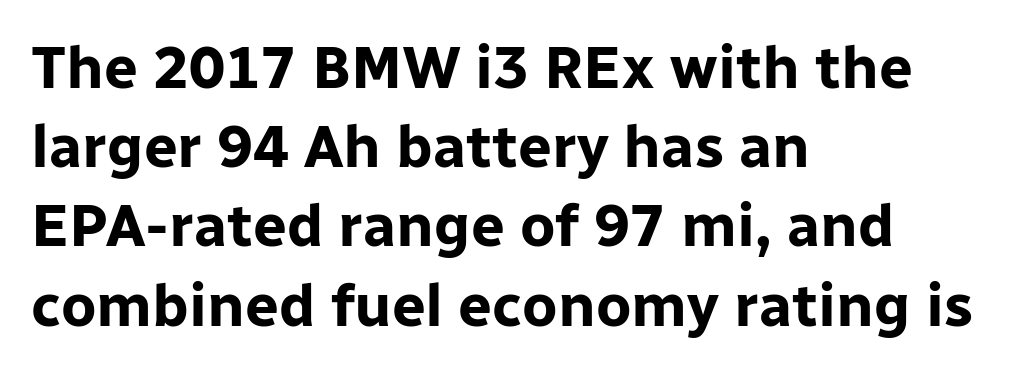
Is there any slant? The stems are plumb. Glyph-to-glyph distance matches everyday printed text. Here the designer chose a conventional face with non-uniform glyph widths. Regular leading.
